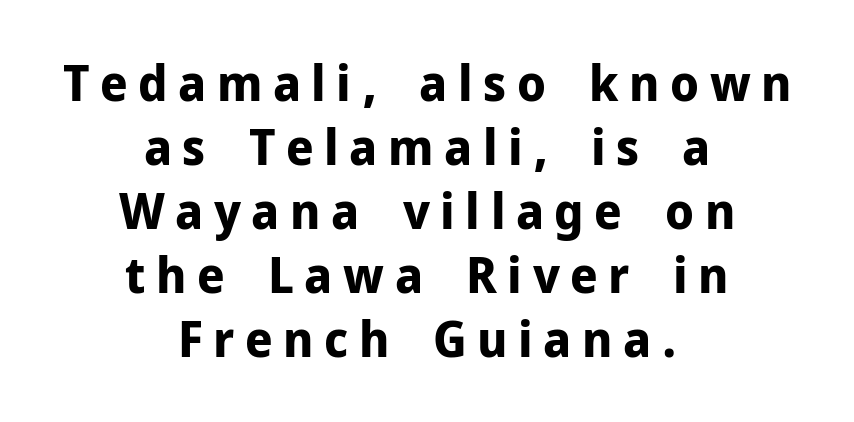
The image shows 50 px bold sans-serif type, upright; set centered, normal line spacing (1.28x), unusually wide letter spacing (+0.21 em), not underlined; low stroke contrast and a medium x-height.
